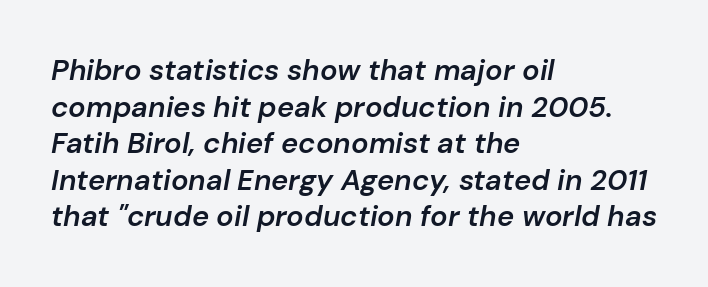
The image shows 29 px semibold type, italic (leaning right); set left-aligned, normal line spacing (1.26x), normal letter spacing, not underlined; low stroke contrast and a medium x-height.
